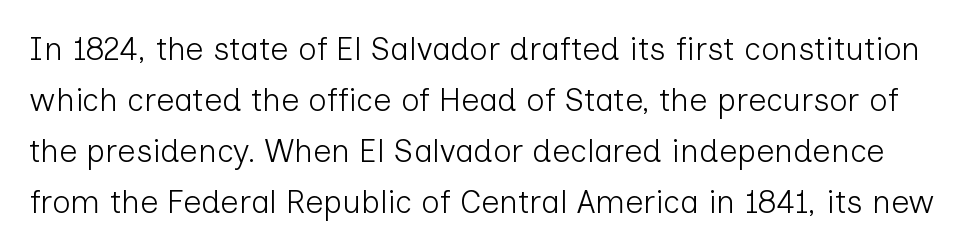
The image shows 32 px light sans-serif type, upright; set normal line spacing (1.59x), normal letter spacing, not underlined; low stroke contrast and a medium x-height.
